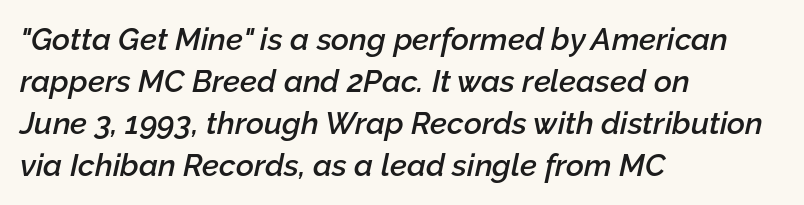
Weight check: semibold — heavier than regular, not quite bold. A typesetter would call this zero additional tracking. Is this a fixed-width face? No — the glyphs have proportional, varying widths. Notice how descenders clear the ascenders below comfortably — that's standard leading.
